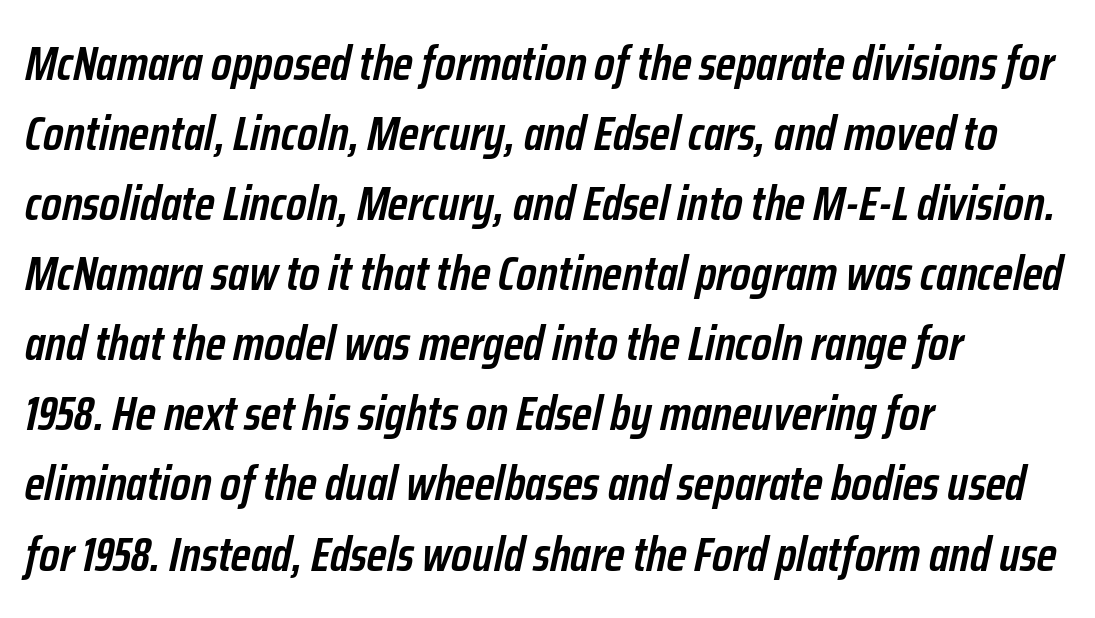
Looks like regular typesetting: each glyph gets only the width it needs. Does extra space separate the letters? No, they use regular spacing. You can tell it's italic because the verticals aren't actually vertical. The paragraph has a hard left edge and a soft right edge. The lines sit at an ordinary, default distance from one another.
